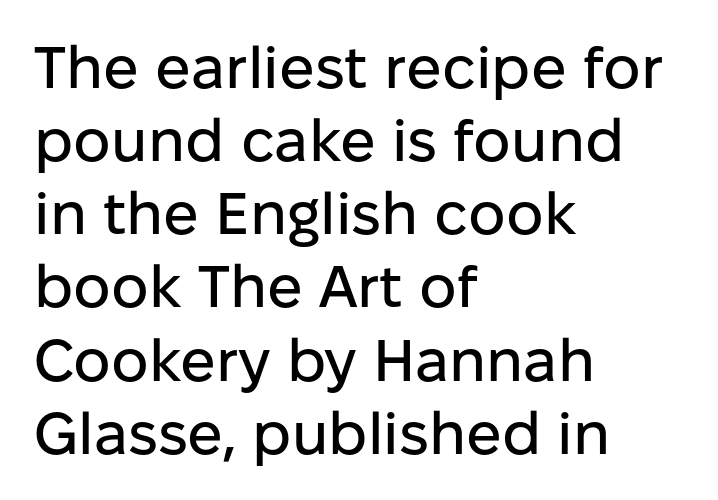
The area under the type is left untouched. The tracking reads as untouched default to a designer's eye. To sum up the face: it is a sans, with no serifs. A student would call this left alignment; a typographer would say flush left, rag right. Character widths vary here, with narrow letters taking less room than wide ones. The axis of the letterforms is exactly vertical.
